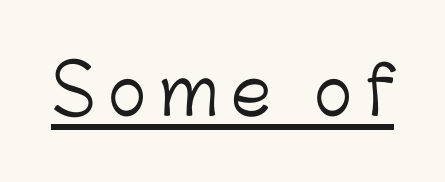
Q: Is the text bold? A: No.
Q: Is the text italic (slanted)? A: No, it is upright.
Q: Is the typeface a serif or a sans-serif typeface? A: Sans-serif.
Q: Is the text underlined? A: Yes.
Q: Is the spacing between letters normal or unusually wide? A: Unusually wide.
Q: Width (condensed, normal, or wide)? A: Normal.
Q: Stroke contrast? A: Low.
Q: x-height? A: Medium.
Q: Monospaced? A: No.
